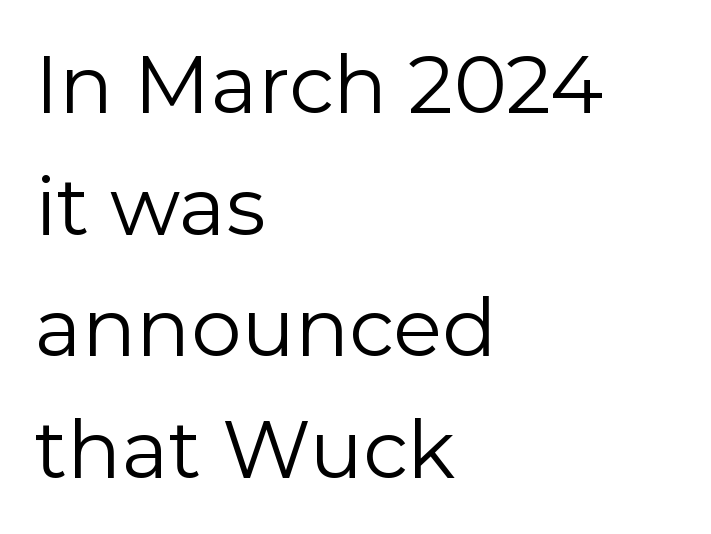
Style check: upright. Casual observation: everything's shoved over to the left. Counters stay open thanks to moderate or lighter strokes. Character widths vary here, with narrow letters taking less room than wide ones.
